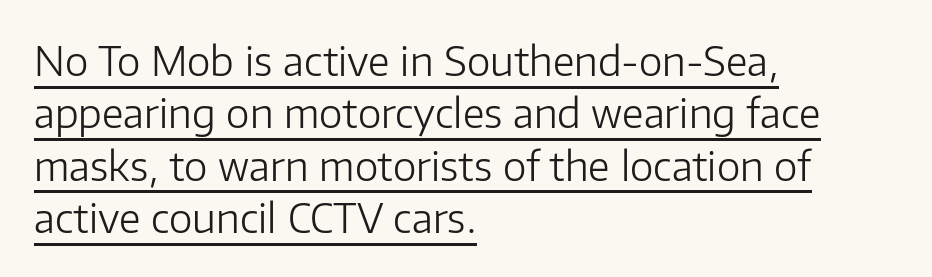
The image shows 40 px light sans-serif type, upright; set left-aligned, normal line spacing (1.31x), normal letter spacing, underlined; low stroke contrast and a medium x-height.
